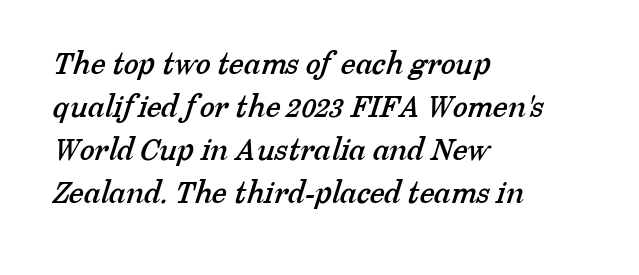
Beneath every word, the page is bare. A normal amount of white space separates one row of letters from the next. Think of a printed novel: that variable character pitch is what you see here. Standard letterfit; no display-style spreading of the glyphs. All the whitespace from short lines collects on the right. The glyphs in this specimen are seriffed.
